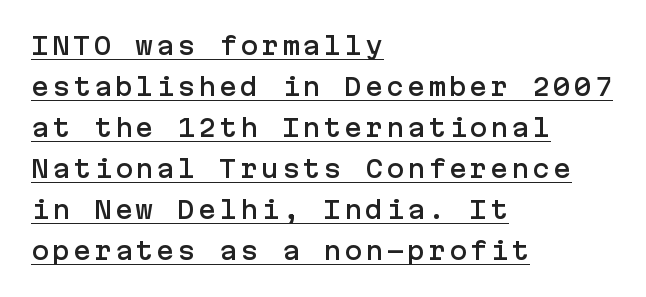
{"italic": "no", "underline": "yes", "align": "left", "line_spacing_ratio": 1.71, "glyph_px": 24}
